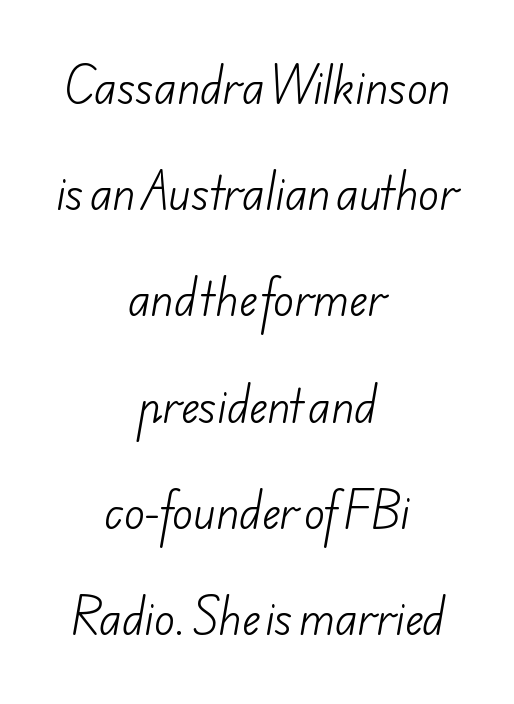
{"serif": "no", "bold": "no", "weight": "light", "width": "normal", "stroke_contrast": "low", "x_height": "small", "monospaced": "no", "underline": "no", "align": "center", "line_spacing": "loose", "line_spacing_ratio": 2.47, "letter_spacing": "normal", "letter_spacing_em": 0.0, "glyph_px": 43}
